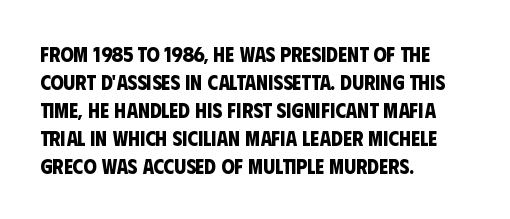
Q: Is the text bold? A: Yes.
Q: Is the text underlined? A: No.
Q: How is the paragraph aligned? A: Left-aligned.
Q: Is the spacing between letters normal or unusually wide? A: Normal.
Q: Is the spacing between lines tight, normal or loose? A: Normal.
